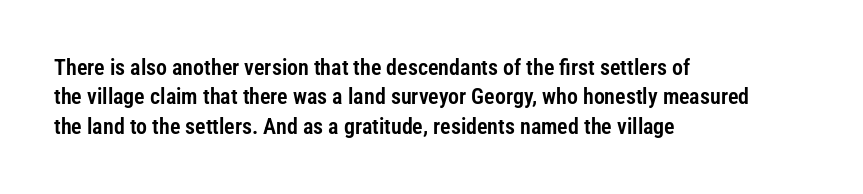
{"italic": "no", "underline": "no", "align": "left", "line_spacing": "normal", "line_spacing_ratio": 1.34, "letter_spacing": "normal", "letter_spacing_em": 0.0, "glyph_px": 22}
